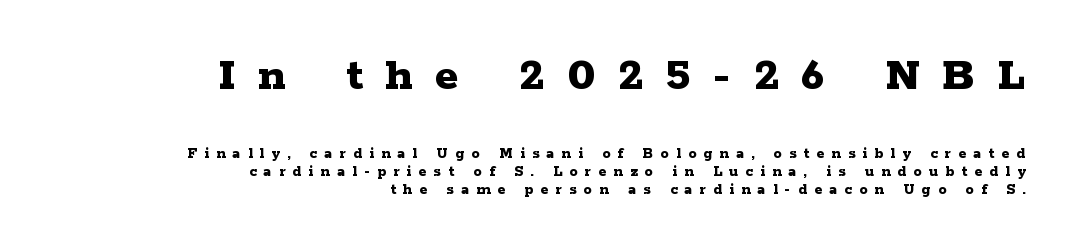
The image shows 49 px bold, wide serif type, upright; set right-aligned, tight line spacing (1.15x), unusually wide letter spacing (+0.46 em), not underlined; the first (top) block is 3.06x larger; low stroke contrast and a medium x-height.
